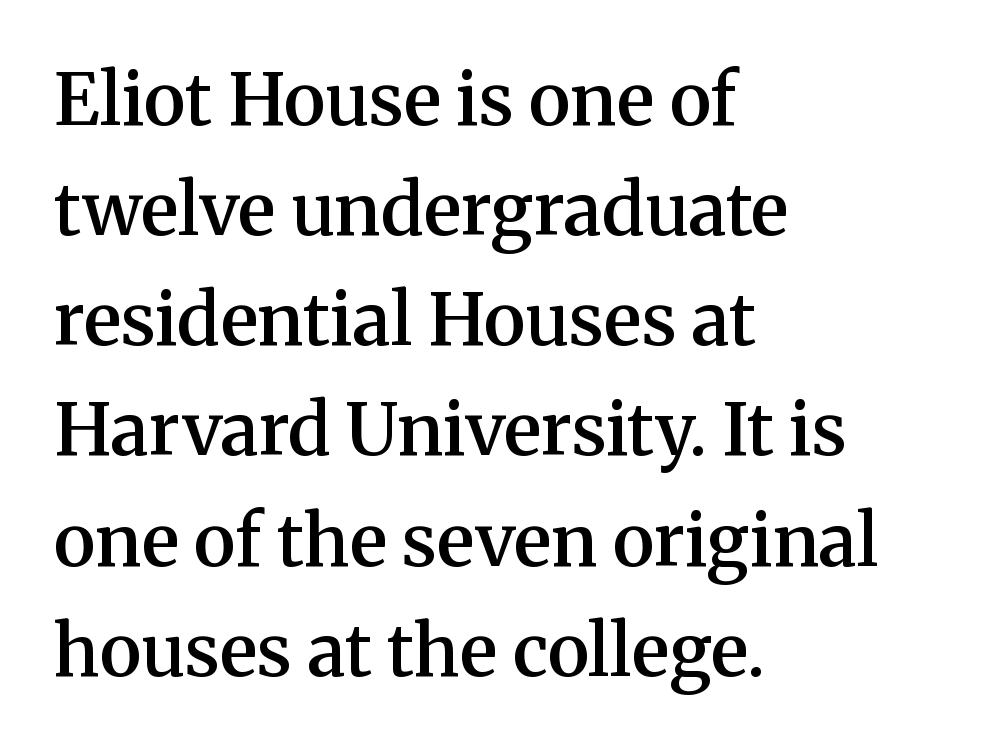
The image shows 72 px semibold serif type, upright; set left-aligned, normal line spacing (1.53x), normal letter spacing, not underlined; medium stroke contrast and a medium x-height.
